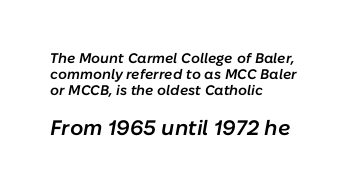
Q: Is the text bold? A: Semi-bold.
Q: Is the text italic (slanted)? A: Yes, it leans right by about 10 degrees.
Q: Is the text underlined? A: No.
Q: How is the paragraph aligned? A: Left-aligned.
Q: Is the spacing between letters normal or unusually wide? A: Normal.
Q: Which block of text is set in a larger size, the first (top) or the second (bottom)? A: The second (bottom) one.
